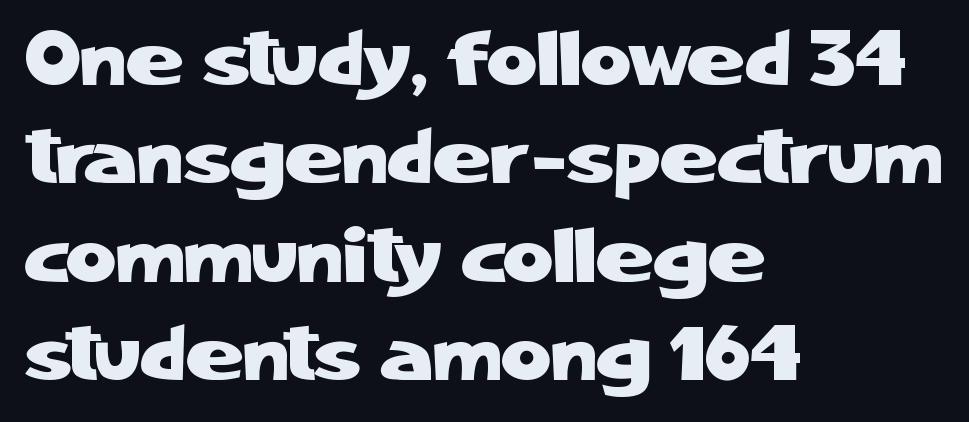
Q: Is the text italic (slanted)? A: No, it is upright.
Q: Is the typeface a serif or a sans-serif typeface? A: Sans-serif.
Q: Is the text underlined? A: No.
Q: How is the paragraph aligned? A: Left-aligned.
Q: Is the spacing between letters normal or unusually wide? A: Normal.
Q: Is the spacing between lines tight, normal or loose? A: Normal.
Q: Width (condensed, normal, or wide)? A: Normal.
Q: Stroke contrast? A: Low.
Q: x-height? A: Medium.
Q: Monospaced? A: No.
